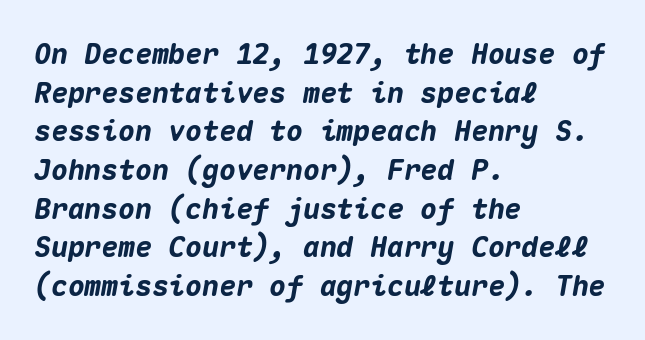
{"italic": "yes", "lean": "right", "slant_degrees": 10, "bold": "yes", "weight": "heavy", "width": "normal", "stroke_contrast": "medium", "x_height": "medium", "monospaced": "yes", "underline": "no", "align": "left", "line_spacing": "normal", "line_spacing_ratio": 1.38, "letter_spacing": "normal", "letter_spacing_em": 0.0, "glyph_px": 28}
